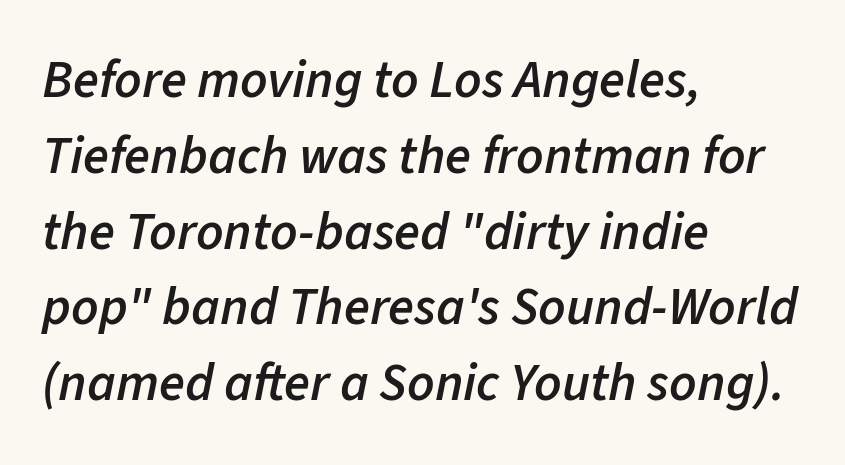
{"italic": "yes", "lean": "right", "slant_degrees": 11, "bold": "semi", "weight": "semibold", "width": "normal", "stroke_contrast": "low", "x_height": "medium", "monospaced": "no", "underline": "no", "align": "left", "line_spacing": "normal", "line_spacing_ratio": 1.43, "letter_spacing": "normal", "letter_spacing_em": 0.0, "glyph_px": 53}
